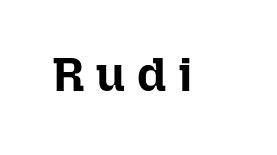
Italic? Not at all — the glyphs are vertical. Plain, unruled lines of type. This sample has the flowing, uneven cadence of proportional lettering. The rendering inserts visible extra space after every character. The strokes are fattened all the way to bold.
